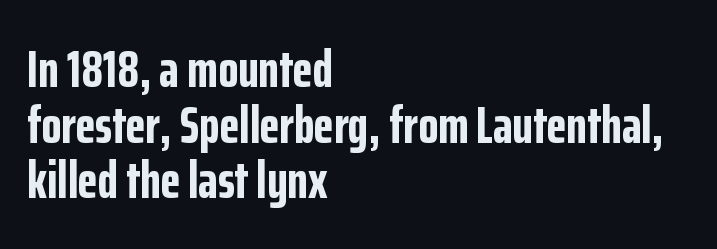
Q: Is the text bold? A: Yes.
Q: Is the text italic (slanted)? A: No, it is upright.
Q: Is the typeface a serif or a sans-serif typeface? A: Sans-serif.
Q: Is the text underlined? A: No.
Q: How is the paragraph aligned? A: Left-aligned.
Q: Is the spacing between letters normal or unusually wide? A: Normal.
Q: Is the spacing between lines tight, normal or loose? A: Tight.
Q: Width (condensed, normal, or wide)? A: Condensed.
Q: Stroke contrast? A: Low.
Q: x-height? A: Medium.
Q: Monospaced? A: No.
